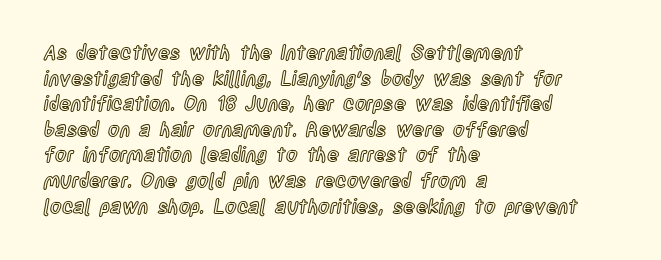
{"underline": "no", "align": "left", "line_spacing": "normal", "line_spacing_ratio": 1.28, "letter_spacing": "normal", "letter_spacing_em": 0.0, "glyph_px": 20}
